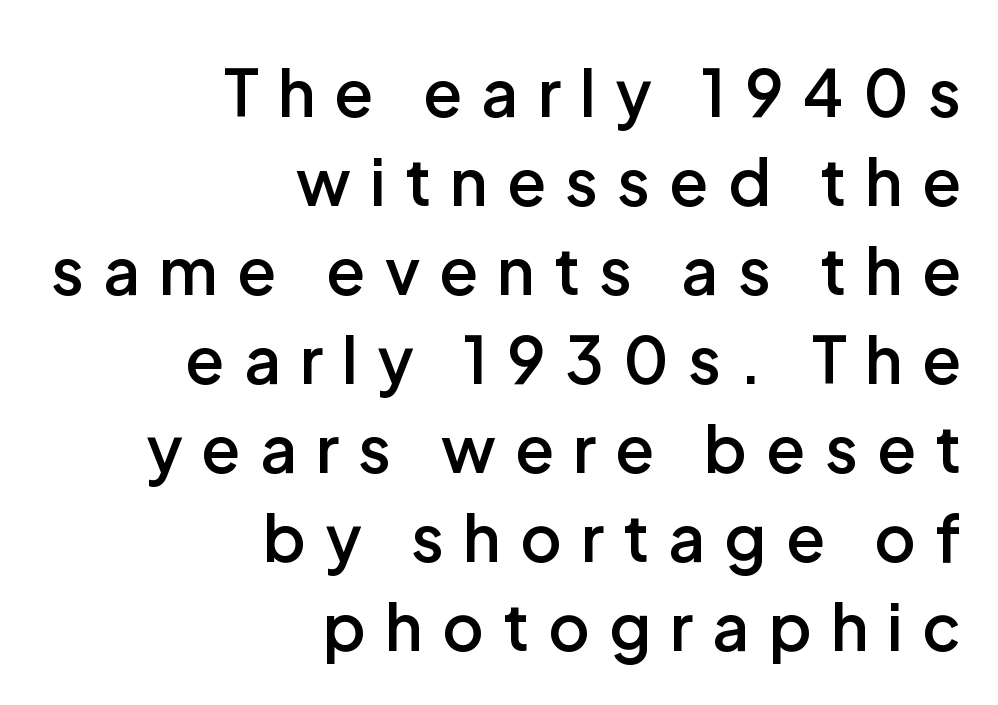
{"serif": "no", "italic": "no", "bold": "semi", "weight": "semibold", "width": "normal", "stroke_contrast": "low", "x_height": "medium", "monospaced": "no", "underline": "no", "align": "right", "line_spacing": "normal", "line_spacing_ratio": 1.39, "letter_spacing": "wide", "letter_spacing_em": 0.3, "glyph_px": 64}
